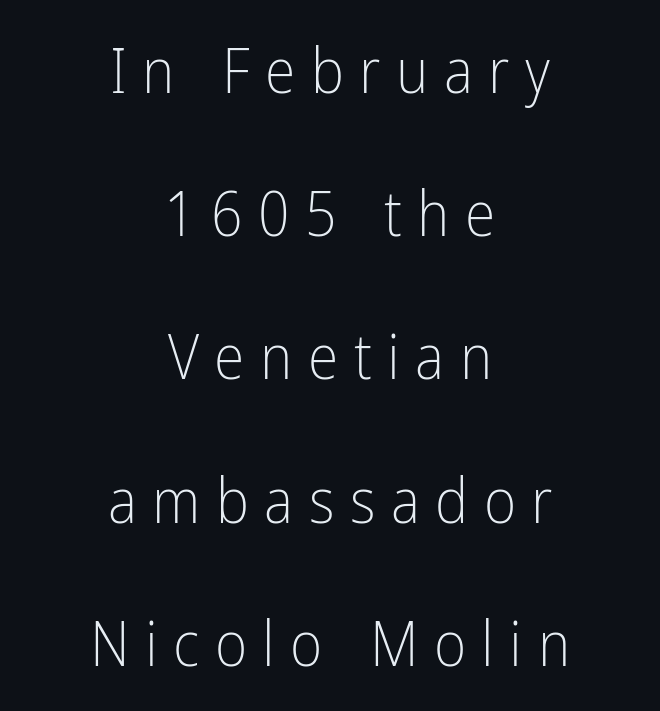
{"serif": "no", "italic": "no", "bold": "no", "weight": "light", "width": "condensed", "stroke_contrast": "low", "x_height": "medium", "monospaced": "no", "underline": "no", "align": "center", "line_spacing": "loose", "line_spacing_ratio": 2.31, "letter_spacing": "wide", "letter_spacing_em": 0.25, "glyph_px": 62}
